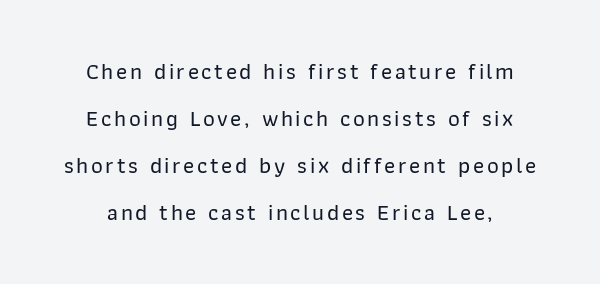
Q: Is the text italic (slanted)? A: No, it is upright.
Q: Is the text underlined? A: No.
Q: Is the spacing between lines tight, normal or loose? A: Loose.
